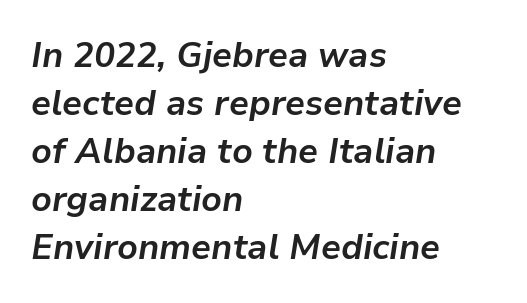
Q: Is the text bold? A: Yes.
Q: Is the text italic (slanted)? A: Yes, it leans right by about 9 degrees.
Q: Is the text underlined? A: No.
Q: How is the paragraph aligned? A: Left-aligned.
Q: Is the spacing between letters normal or unusually wide? A: Normal.
Q: Is the spacing between lines tight, normal or loose? A: Normal.
Q: Width (condensed, normal, or wide)? A: Normal.
Q: Stroke contrast? A: Low.
Q: x-height? A: Medium.
Q: Monospaced? A: No.
